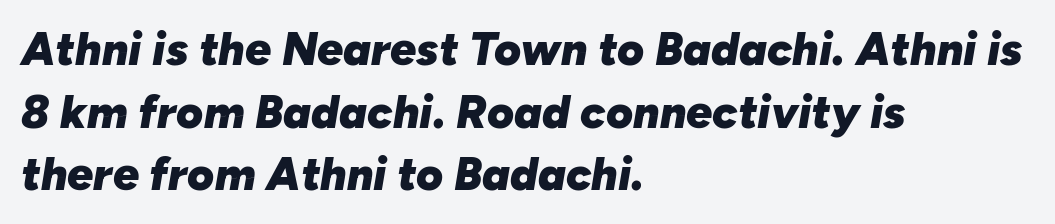
The image shows 46 px heavy type, italic (leaning right); set left-aligned, normal line spacing (1.36x), normal letter spacing, not underlined; low stroke contrast and a medium x-height.
